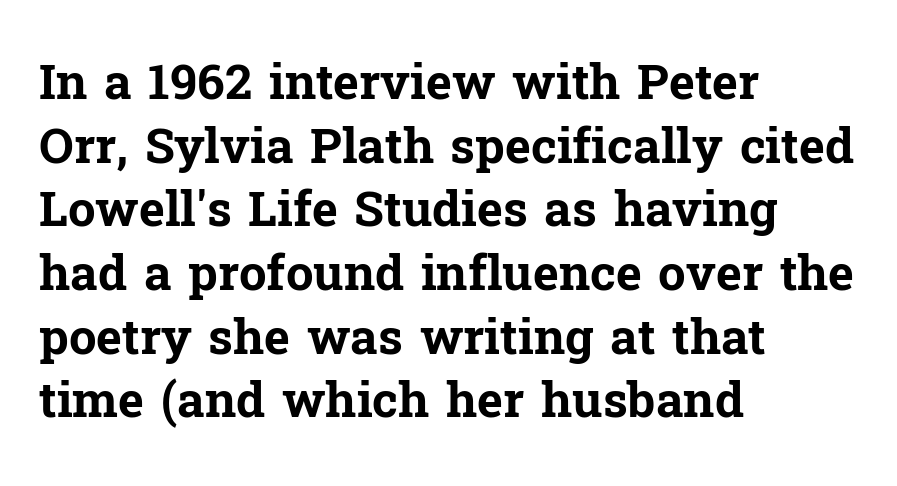
The image shows 49 px bold serif type, upright; set left-aligned, normal line spacing (1.3x), normal letter spacing, not underlined; low stroke contrast and a medium x-height.
